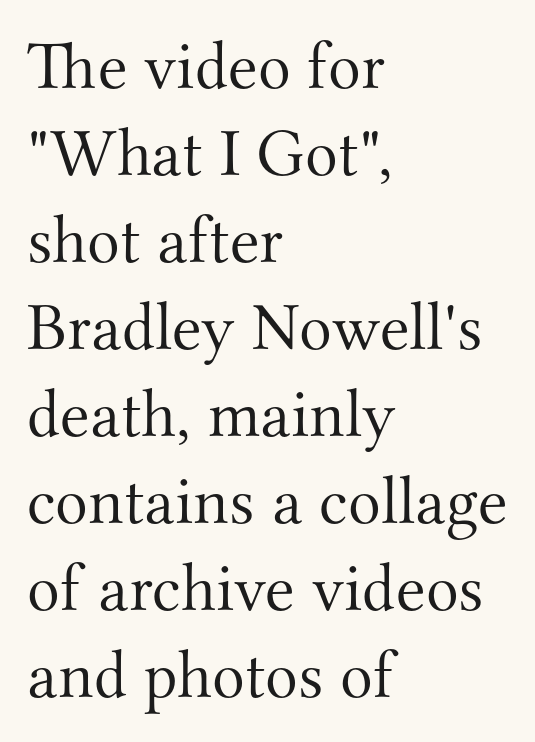
Q: Is the text bold? A: No.
Q: Is the text italic (slanted)? A: No, it is upright.
Q: Is the typeface a serif or a sans-serif typeface? A: Serif.
Q: Is the text underlined? A: No.
Q: How is the paragraph aligned? A: Left-aligned.
Q: Is the spacing between letters normal or unusually wide? A: Normal.
Q: Is the spacing between lines tight, normal or loose? A: Normal.
Q: Width (condensed, normal, or wide)? A: Normal.
Q: Stroke contrast? A: Medium.
Q: x-height? A: Small.
Q: Monospaced? A: No.
